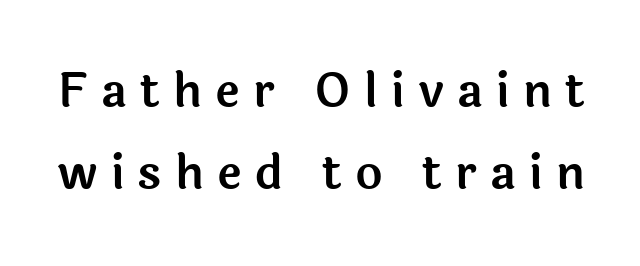
The image shows 47 px sans-serif type, upright; set line spacing 1.74x, unusually wide letter spacing (+0.28 em), not underlined; a medium x-height.
